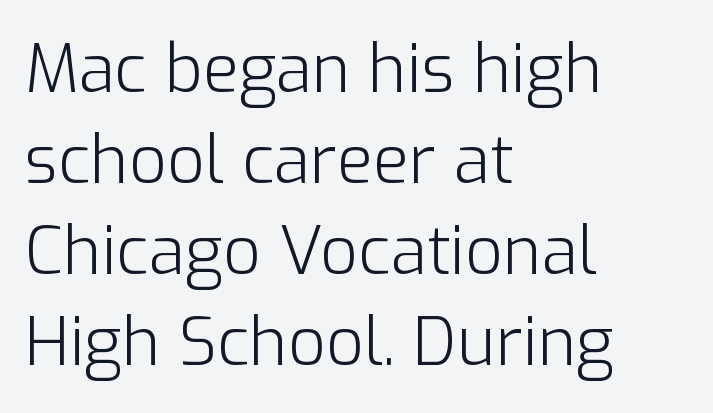
The image shows 66 px light sans-serif type, upright; set left-aligned, normal line spacing (1.38x), normal letter spacing, not underlined; low stroke contrast and a medium x-height.
